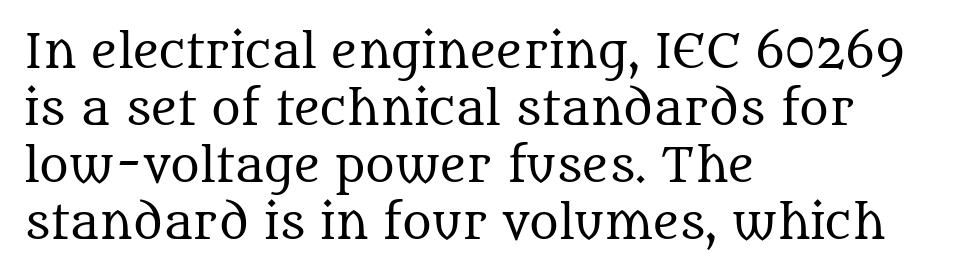
{"serif": "yes", "italic": "no", "bold": "no", "weight": "regular", "width": "normal", "stroke_contrast": "medium", "x_height": "large", "monospaced": "no", "underline": "no", "align": "left", "line_spacing": "normal", "line_spacing_ratio": 1.27, "letter_spacing": "normal", "letter_spacing_em": 0.0, "glyph_px": 45}
